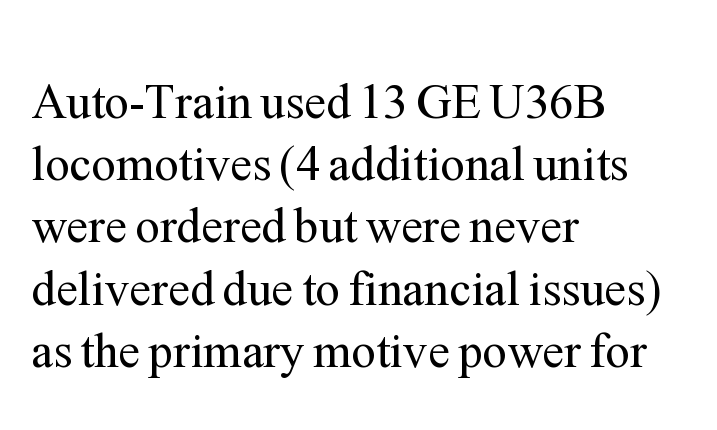
Q: Is the text bold? A: No.
Q: Is the text italic (slanted)? A: No, it is upright.
Q: Is the typeface a serif or a sans-serif typeface? A: Serif.
Q: Is the text underlined? A: No.
Q: How is the paragraph aligned? A: Left-aligned.
Q: Is the spacing between letters normal or unusually wide? A: Normal.
Q: Is the spacing between lines tight, normal or loose? A: Normal.
Q: Width (condensed, normal, or wide)? A: Normal.
Q: Stroke contrast? A: Medium.
Q: x-height? A: Medium.
Q: Monospaced? A: No.
